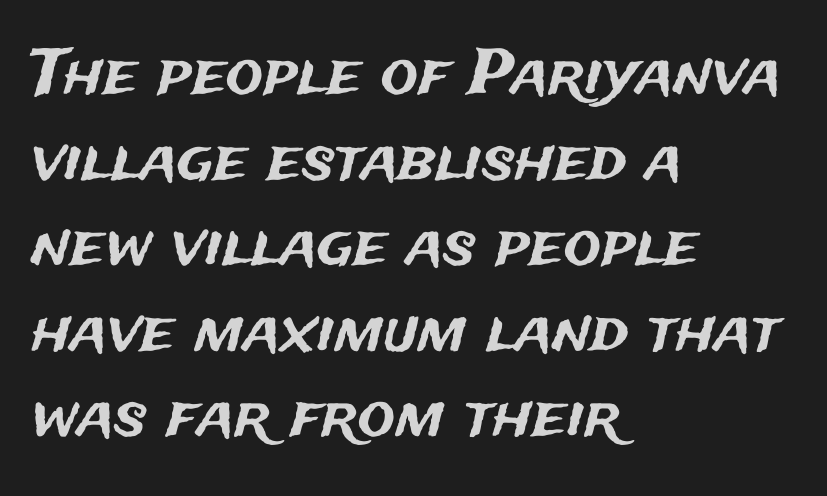
The image shows 62 px sans-serif type; set left-aligned, normal line spacing (1.38x), normal letter spacing, not underlined; medium stroke contrast and a medium x-height.
